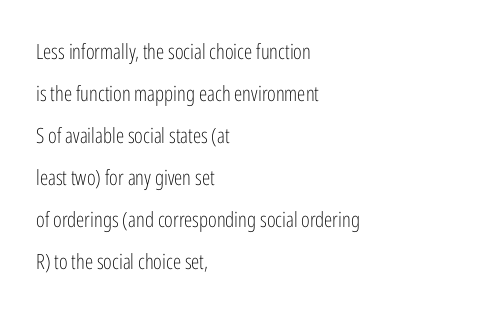
Nobody touched the tracking dial on this one. These lines stand farther apart than default settings would place them. Letters rest on an invisible, unmarked baseline. Notice how the passage keeps a crisp vertical edge on the left only. Compared with a typical body face, this is equally light or lighter still. Upright lettering throughout.
